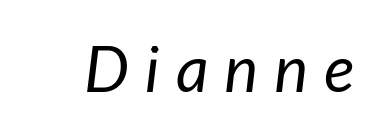
The image shows 64 px regular-weight type, italic (leaning right); set unusually wide letter spacing (+0.25 em), not underlined; low stroke contrast and a medium x-height.
